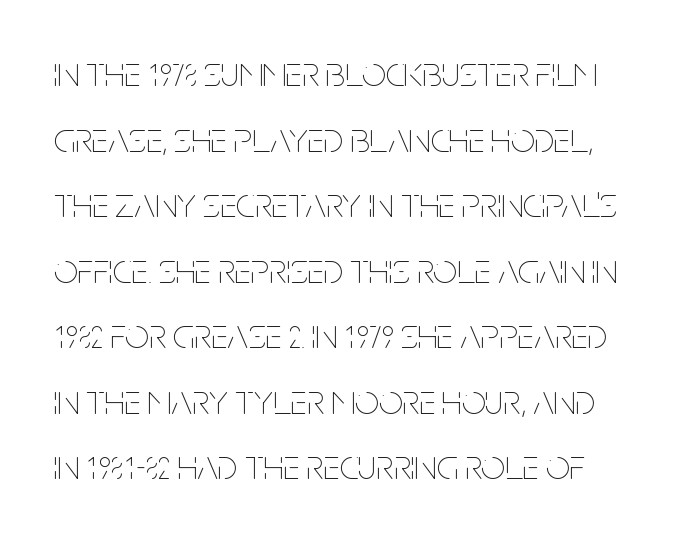
Evenly set lines give the paragraph a standard silhouette. Unbolded letterforms with no extra heft. Character widths vary here, with narrow letters taking less room than wide ones. Standard letterfit; no display-style spreading of the glyphs.
